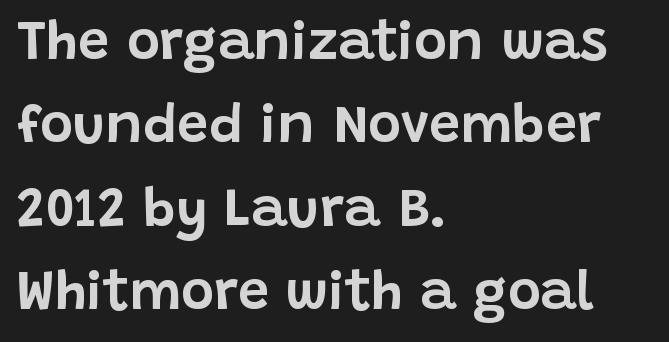
Q: Is the text italic (slanted)? A: No, it is upright.
Q: Is the typeface a serif or a sans-serif typeface? A: Sans-serif.
Q: Is the text underlined? A: No.
Q: How is the paragraph aligned? A: Left-aligned.
Q: Is the spacing between letters normal or unusually wide? A: Normal.
Q: Is the spacing between lines tight, normal or loose? A: Normal.
Q: Width (condensed, normal, or wide)? A: Normal.
Q: Stroke contrast? A: Low.
Q: x-height? A: Large.
Q: Monospaced? A: No.
